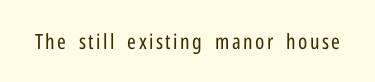
The image shows 21 px text type, upright; set not underlined.
